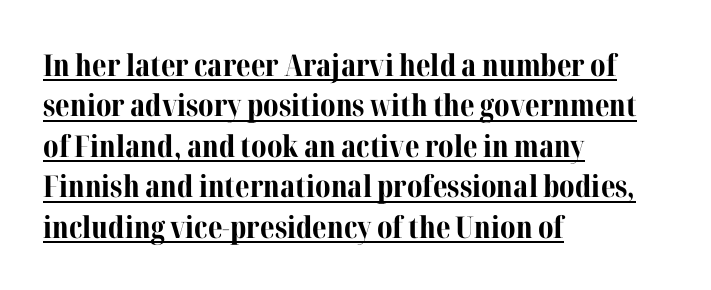
The image shows 30 px bold serif type, upright; set left-aligned, normal line spacing (1.35x), normal letter spacing, underlined; medium stroke contrast and a medium x-height.
